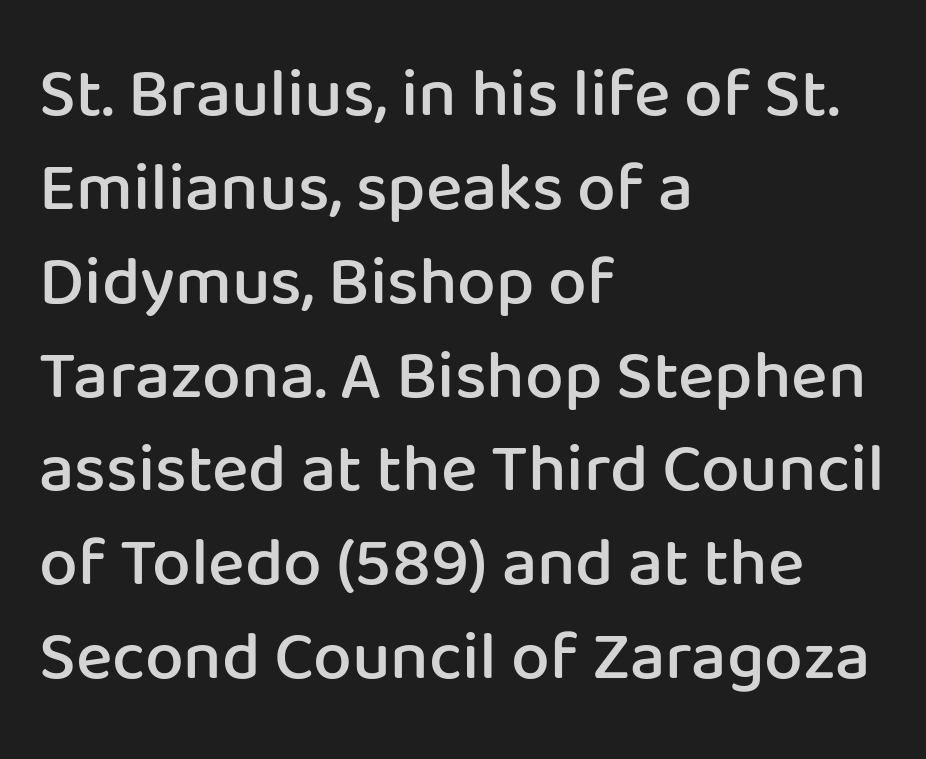
The image shows 69 px semibold sans-serif type, upright; set left-aligned, normal line spacing (1.36x), normal letter spacing, not underlined; low stroke contrast and a medium x-height.
